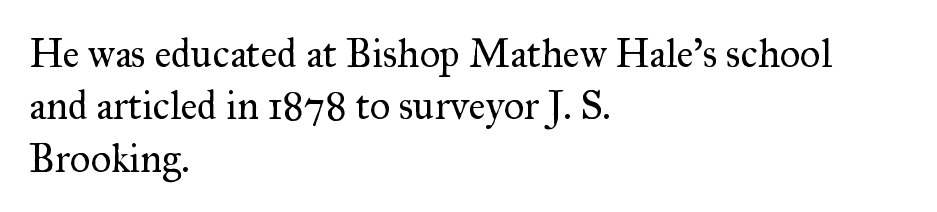
The image shows 40 px regular-weight serif type, upright; set left-aligned, normal line spacing (1.31x), normal letter spacing, not underlined; medium stroke contrast and a small x-height.
